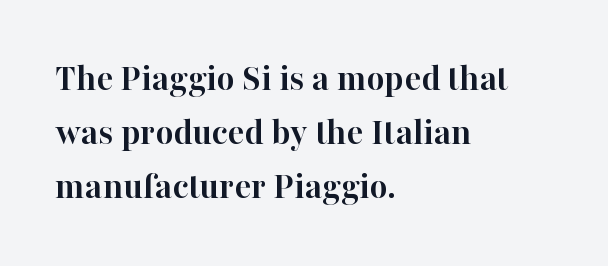
{"serif": "yes", "italic": "no", "bold": "yes", "weight": "semibold", "width": "normal", "stroke_contrast": "high", "x_height": "medium", "monospaced": "no", "underline": "no", "align": "left", "line_spacing": "normal", "line_spacing_ratio": 1.38, "letter_spacing": "normal", "letter_spacing_em": 0.0, "glyph_px": 39}
